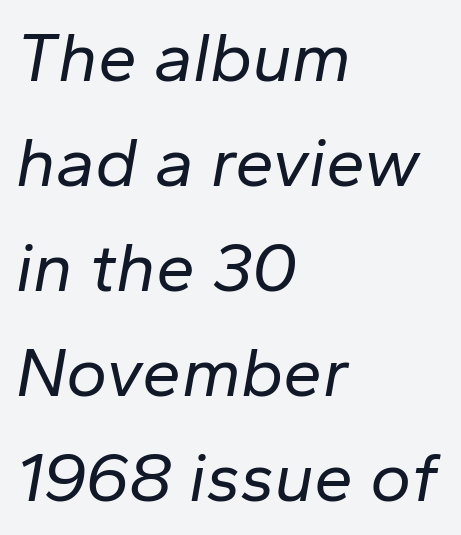
Vertically, the passage feels balanced, rows spaced as you'd expect. The whole block is typeset with a tilt. The text block is weighted toward the left margin, trailing off unevenly rightward. Beneath every word, the page is bare.
